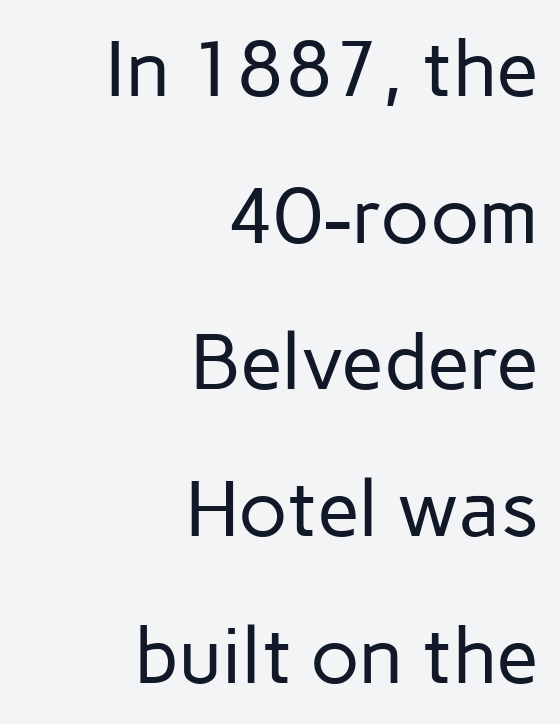
Q: Is the text bold? A: No.
Q: Is the text italic (slanted)? A: No, it is upright.
Q: Is the typeface a serif or a sans-serif typeface? A: Sans-serif.
Q: Is the text underlined? A: No.
Q: How is the paragraph aligned? A: Right-aligned.
Q: Is the spacing between letters normal or unusually wide? A: Normal.
Q: Width (condensed, normal, or wide)? A: Normal.
Q: Stroke contrast? A: Low.
Q: x-height? A: Medium.
Q: Monospaced? A: No.
